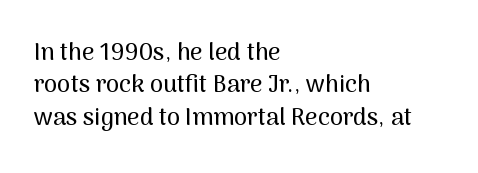
{"italic": "no", "underline": "no", "align": "left", "line_spacing": "normal", "line_spacing_ratio": 1.35, "letter_spacing": "normal", "letter_spacing_em": 0.0, "glyph_px": 24}
